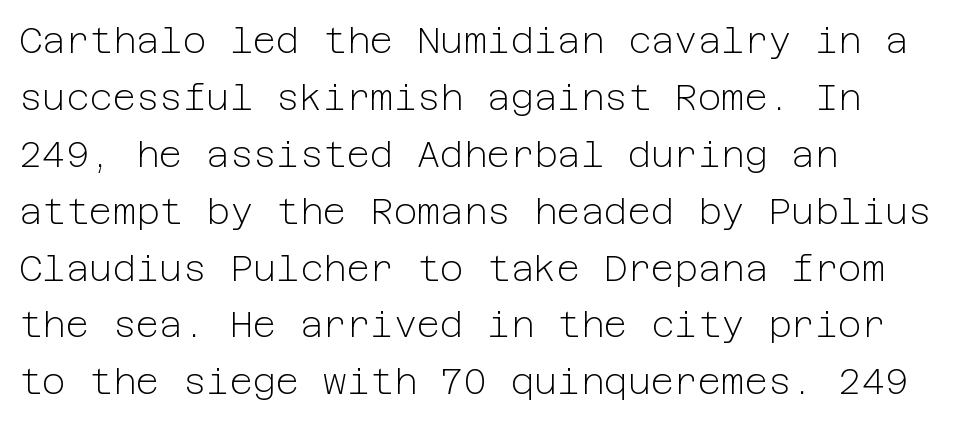
A quiet, ordinary-to-light weight characterises the typeface. Where is the straight margin? On the left. Observe the ordinary spacing: letters are neighbours, not strangers. The font's upright variant was chosen for this text. The vertical gap from one line to the next is medium. Type style note: lacks serifs.
